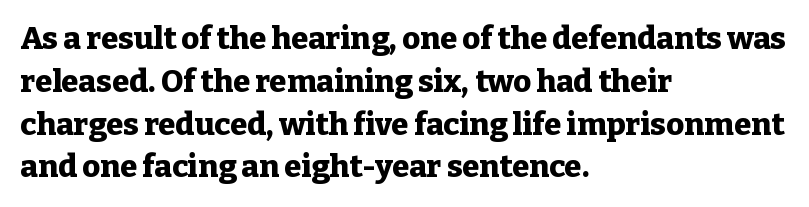
The image shows 31 px heavy serif type, upright; set left-aligned, normal line spacing (1.38x), normal letter spacing, not underlined; low stroke contrast and a medium x-height.
